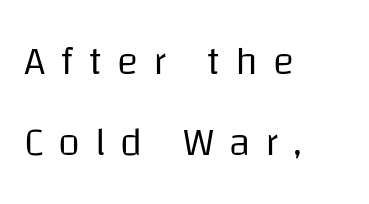
Q: Is the text bold? A: No.
Q: Is the text italic (slanted)? A: No, it is upright.
Q: Is the typeface a serif or a sans-serif typeface? A: Sans-serif.
Q: Is the text underlined? A: No.
Q: How is the paragraph aligned? A: Left-aligned.
Q: Is the spacing between letters normal or unusually wide? A: Unusually wide.
Q: Is the spacing between lines tight, normal or loose? A: Loose.
Q: Width (condensed, normal, or wide)? A: Normal.
Q: Stroke contrast? A: Low.
Q: x-height? A: Large.
Q: Monospaced? A: No.
